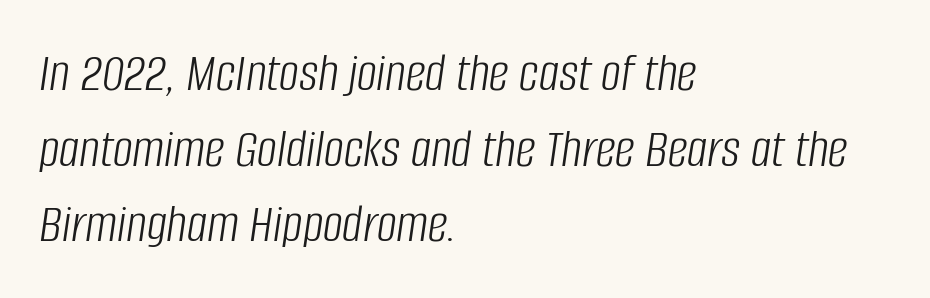
Q: Is the text bold? A: No.
Q: Is the text italic (slanted)? A: Yes, it leans right by about 8 degrees.
Q: Is the text underlined? A: No.
Q: How is the paragraph aligned? A: Left-aligned.
Q: Is the spacing between letters normal or unusually wide? A: Normal.
Q: Is the spacing between lines tight, normal or loose? A: Normal.
Q: Width (condensed, normal, or wide)? A: Condensed.
Q: Stroke contrast? A: Low.
Q: x-height? A: Large.
Q: Monospaced? A: No.
